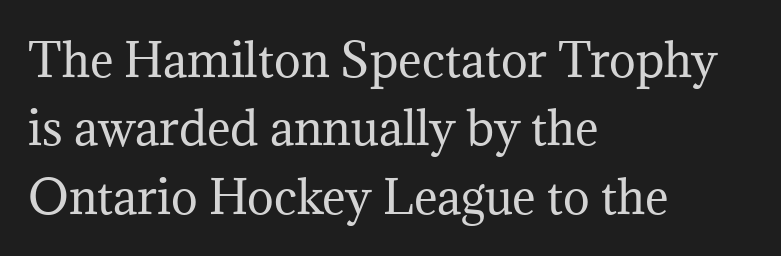
The image shows 45 px regular-weight serif type, upright; set left-aligned, normal line spacing (1.52x), normal letter spacing, not underlined; medium stroke contrast and a medium x-height.
